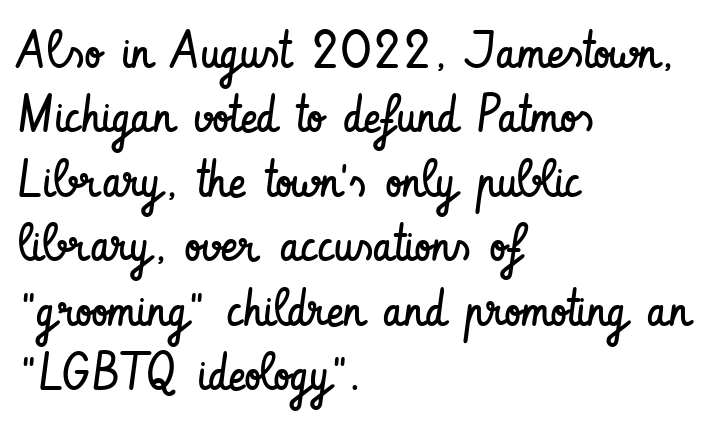
Q: Is the text bold? A: No.
Q: Is the text italic (slanted)? A: No, it is upright.
Q: Is the typeface a serif or a sans-serif typeface? A: Sans-serif.
Q: Is the text underlined? A: No.
Q: How is the paragraph aligned? A: Left-aligned.
Q: Is the spacing between letters normal or unusually wide? A: Normal.
Q: Width (condensed, normal, or wide)? A: Condensed.
Q: Stroke contrast? A: Low.
Q: x-height? A: Small.
Q: Monospaced? A: No.
